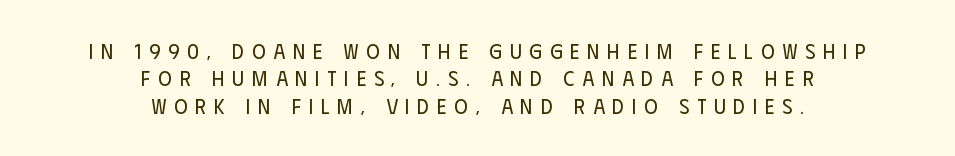
Spacing between characters has been opened up far beyond the box default. A roman cut, with each character standing at attention. A light-to-regular cut is what we see here. If you folded the block vertically in half, each line would mirror itself in length.
